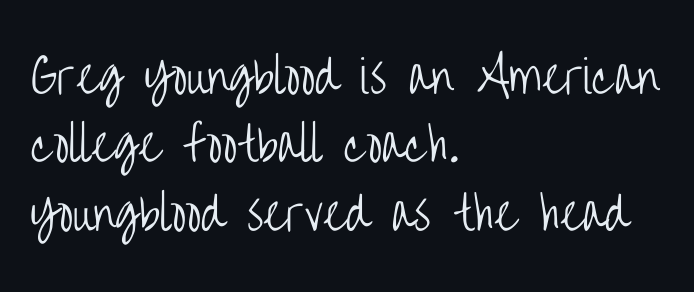
The image shows 45 px light, condensed sans-serif type, upright; set left-aligned, normal line spacing (1.52x), normal letter spacing, not underlined; low stroke contrast and a large x-height.
